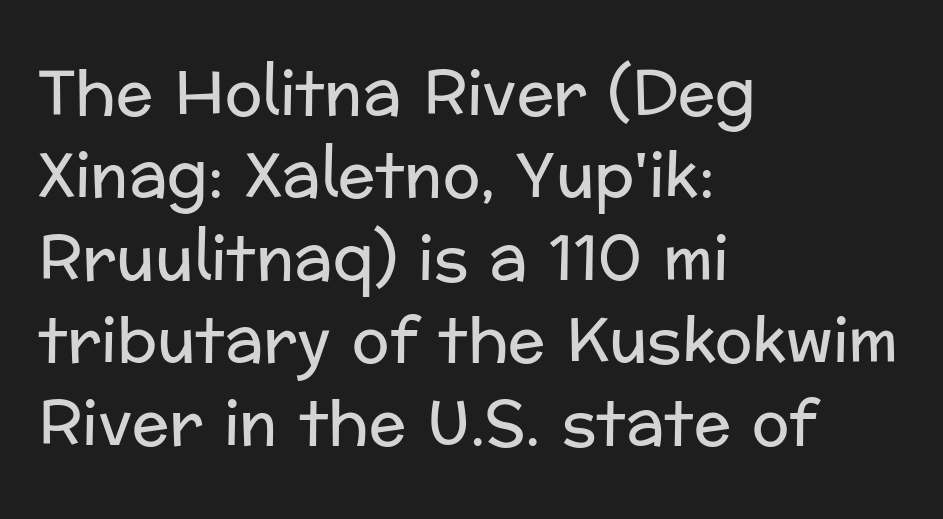
{"serif": "no", "italic": "no", "bold": "no", "weight": "regular", "width": "normal", "stroke_contrast": "low", "x_height": "medium", "monospaced": "no", "underline": "no", "align": "left", "line_spacing": "normal", "line_spacing_ratio": 1.33, "letter_spacing": "normal", "letter_spacing_em": 0.0, "glyph_px": 62}
